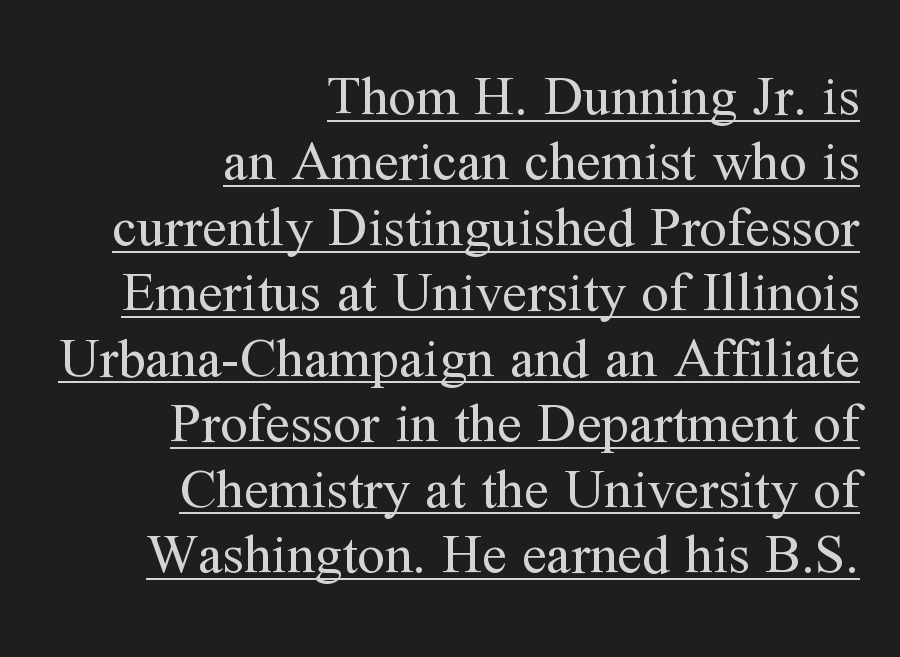
Q: Is the text bold? A: No.
Q: Is the text italic (slanted)? A: No, it is upright.
Q: Is the typeface a serif or a sans-serif typeface? A: Serif.
Q: Is the text underlined? A: Yes.
Q: How is the paragraph aligned? A: Right-aligned.
Q: Is the spacing between letters normal or unusually wide? A: Normal.
Q: Width (condensed, normal, or wide)? A: Normal.
Q: Stroke contrast? A: Medium.
Q: x-height? A: Medium.
Q: Monospaced? A: No.
